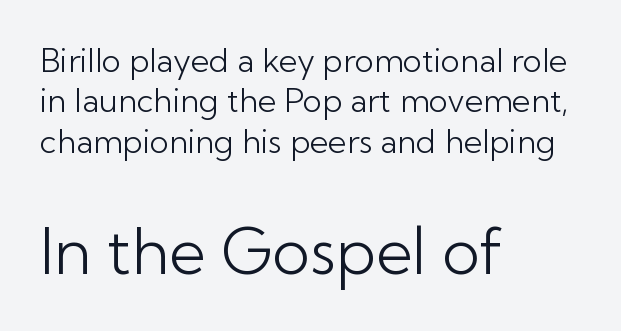
Reading down the block, your eye returns to a fixed left position each line. Bigger letters appear in the bottom chunk; the top chunk is reduced. The gap between lines stays unmarked. Between one letter and the next there's only the usual sliver of space. Regarding serifs, this sample does without them. Each new line begins a customary step beneath the previous one.
